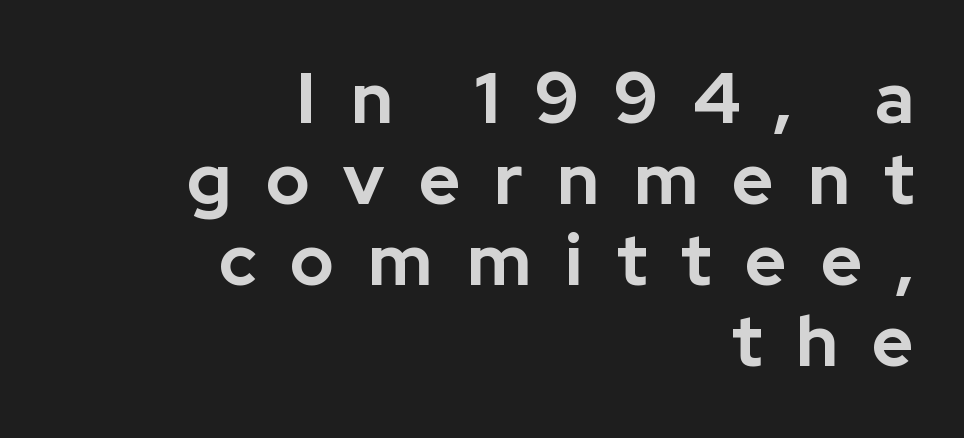
Q: Is the text bold? A: Yes.
Q: Is the text italic (slanted)? A: No, it is upright.
Q: Is the typeface a serif or a sans-serif typeface? A: Sans-serif.
Q: Is the text underlined? A: No.
Q: How is the paragraph aligned? A: Right-aligned.
Q: Is the spacing between letters normal or unusually wide? A: Unusually wide.
Q: Is the spacing between lines tight, normal or loose? A: Tight.
Q: Width (condensed, normal, or wide)? A: Normal.
Q: Stroke contrast? A: Low.
Q: x-height? A: Medium.
Q: Monospaced? A: No.
